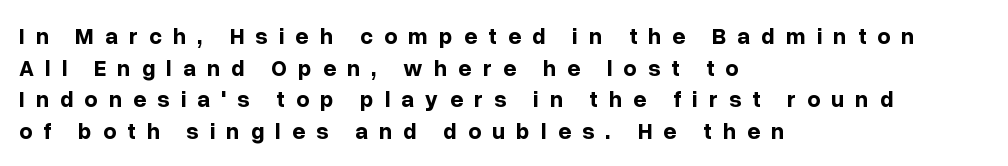
Letters rest on an invisible, unmarked baseline. The lettering stays uniformly vertical, giving the passage a roman look. These lines have a slow, spaced-out rhythm from letter to letter. Casual observation: everything's shoved over to the left. Emphasis by weight is at full strength: bold.
